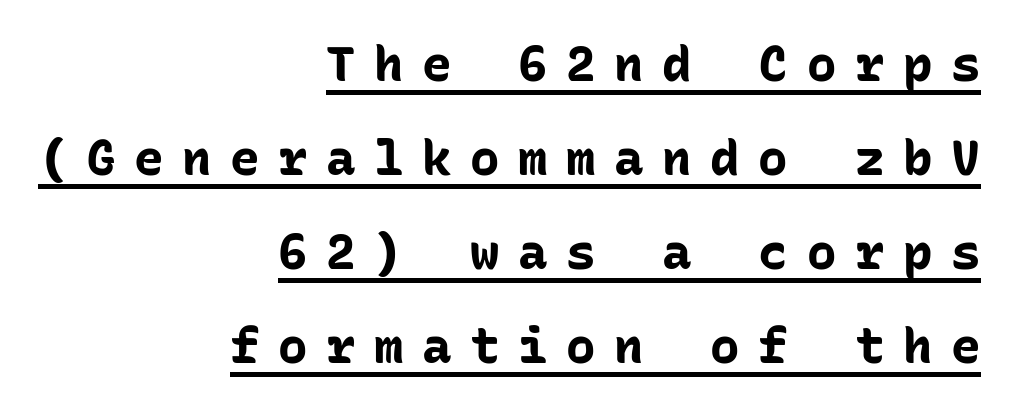
{"serif": "no", "italic": "no", "bold": "yes", "weight": "bold", "width": "normal", "stroke_contrast": "low", "x_height": "medium", "monospaced": "yes", "underline": "yes", "align": "right", "line_spacing": "loose", "line_spacing_ratio": 1.92, "letter_spacing": "wide", "letter_spacing_em": 0.38, "glyph_px": 49}
